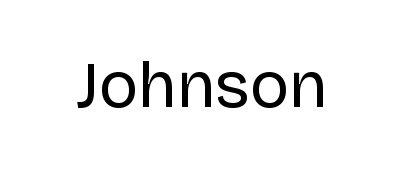
The rendering uses natural spacing where letterforms have individual widths. Here the glyphs are tracked normally, forming tight word shapes. Rendered with straight, roman letterforms. The characters display no serif detailing; their extremities are plain. The words here are not underlined.
